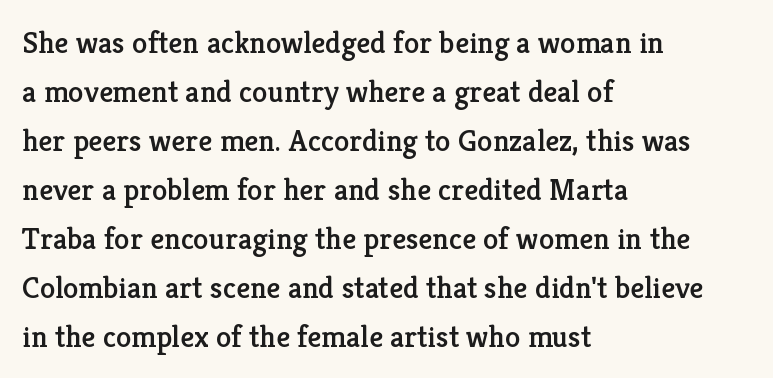
Has an underline been added? It has not. In terms of posture, this sample is upright. A typesetter would call this proportional, since set widths differ per character. The passage shown stacks its lines at a standard gap.
